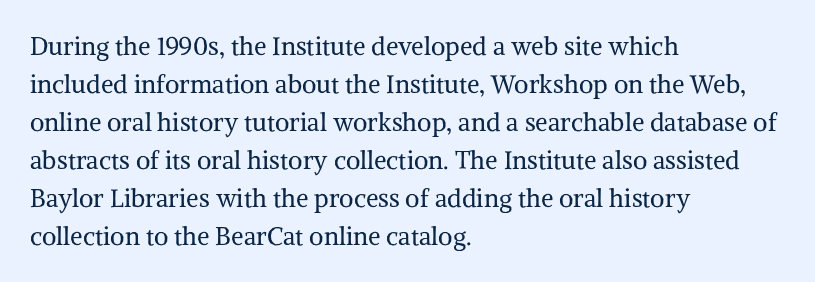
The font's upright variant was chosen for this text. The specimen omits any rule beneath the text block's lines. All the whitespace from short lines collects on the right. Tracking here is standard; glyphs follow each other at the usual distance.
